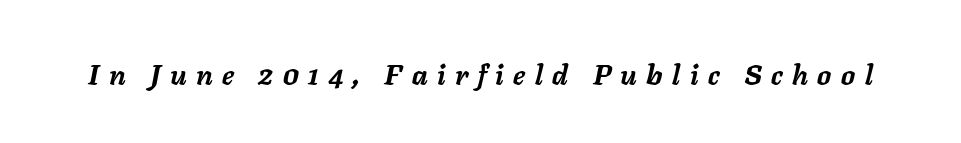
Q: Is the text bold? A: Yes.
Q: Is the text italic (slanted)? A: Yes, it leans right by about 11 degrees.
Q: Is the text underlined? A: No.
Q: Is the spacing between letters normal or unusually wide? A: Unusually wide.
Q: Width (condensed, normal, or wide)? A: Normal.
Q: Stroke contrast? A: Low.
Q: x-height? A: Medium.
Q: Monospaced? A: No.
